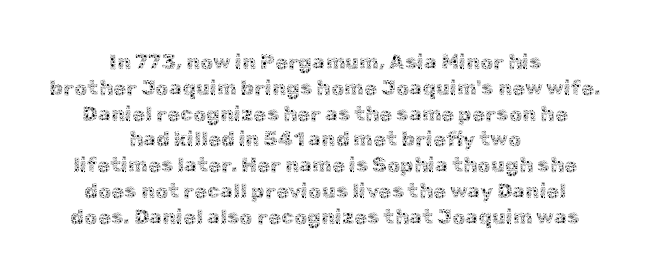
The passage shown is not underscored anywhere. Vertical stems look standard width or narrower in stroke. A student would call this center alignment; a typographer would say set centered. What stands out about the letter spacing? Nothing — it is the standard amount. A roman cut, with each character standing at attention.
